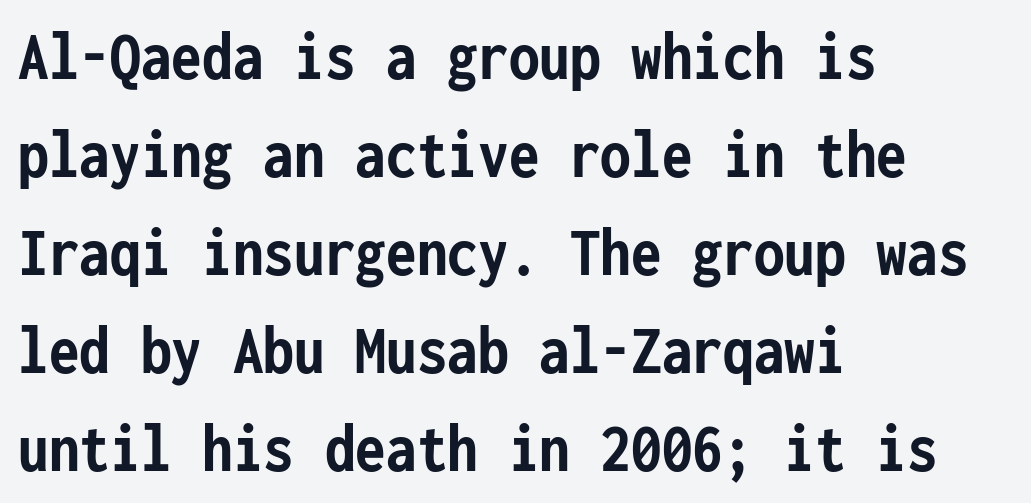
{"serif": "no", "italic": "no", "bold": "yes", "weight": "semibold", "width": "condensed", "stroke_contrast": "low", "x_height": "medium", "monospaced": "yes", "underline": "no", "align": "left", "line_spacing": "normal", "line_spacing_ratio": 1.4, "letter_spacing": "normal", "letter_spacing_em": 0.0, "glyph_px": 70}
